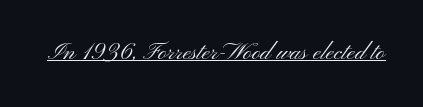
{"bold": "no", "underline": "yes", "letter_spacing": "normal", "letter_spacing_em": 0.0, "glyph_px": 24}
